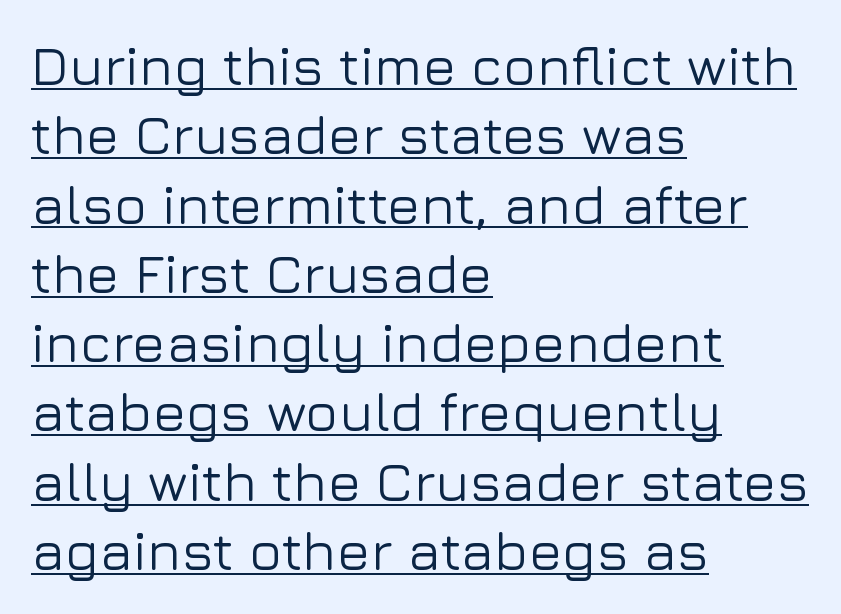
One glance says typical: line gaps are just what's usual. Compared with typical body copy, the letter spacing here is the same. The lettering holds an erect, upright posture throughout. Each letter keeps its own natural width here, so spacing adapts to shape. The characters display no serif detailing; their extremities are plain. The rag falls on the right side of this text block.
